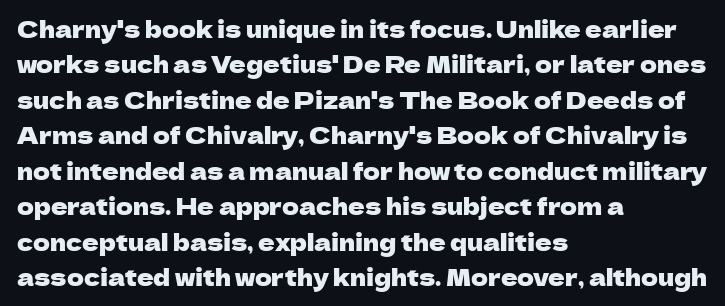
{"italic": "no", "underline": "no", "align": "left", "line_spacing": "normal", "line_spacing_ratio": 1.54, "letter_spacing": "normal", "letter_spacing_em": 0.0, "glyph_px": 23}
